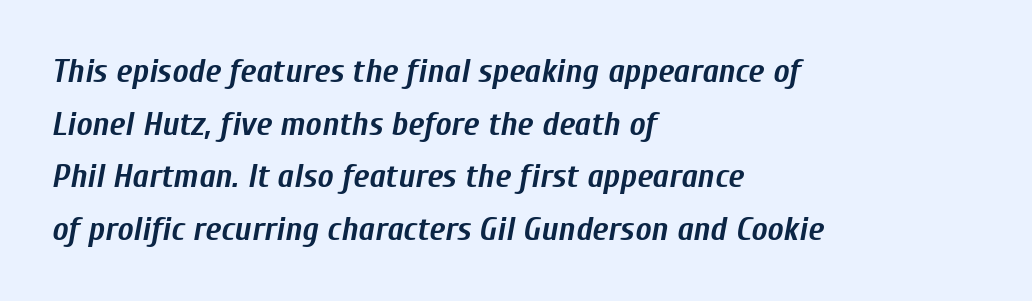
The image shows 34 px semibold, condensed type, italic (leaning right); set left-aligned, normal line spacing (1.55x), normal letter spacing, not underlined; low stroke contrast and a medium x-height.
